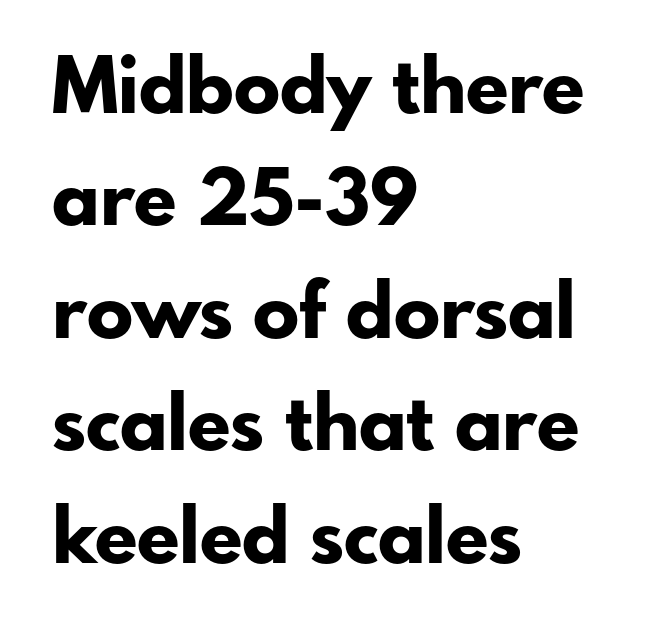
The image shows 77 px bold sans-serif type, upright; set left-aligned, normal line spacing (1.46x), normal letter spacing, not underlined; low stroke contrast and a small x-height.
